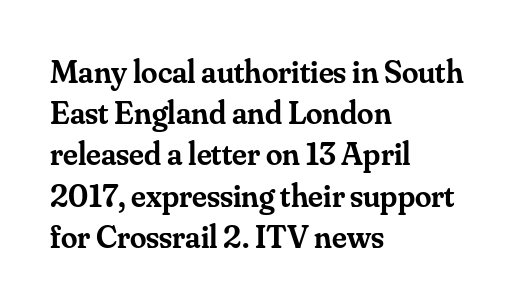
Note the varied advance widths — an 'i' is clearly narrower than an 'm'. Just letters on the line, the space beneath them empty. Bold? Not quite — semibold, heavier than regular but stopping short. The lettering stays uniformly vertical, giving the passage a roman look. Look at the tracking — it's just the regular setting, nothing added. Rows of type keep a routine distance in the vertical direction.
